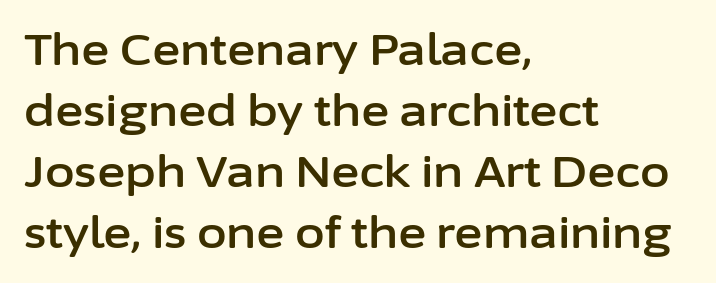
Q: Is the text italic (slanted)? A: No, it is upright.
Q: Is the typeface a serif or a sans-serif typeface? A: Sans-serif.
Q: Is the text underlined? A: No.
Q: How is the paragraph aligned? A: Left-aligned.
Q: Is the spacing between letters normal or unusually wide? A: Normal.
Q: Is the spacing between lines tight, normal or loose? A: Normal.
Q: Width (condensed, normal, or wide)? A: Normal.
Q: Stroke contrast? A: Low.
Q: x-height? A: Medium.
Q: Monospaced? A: No.
